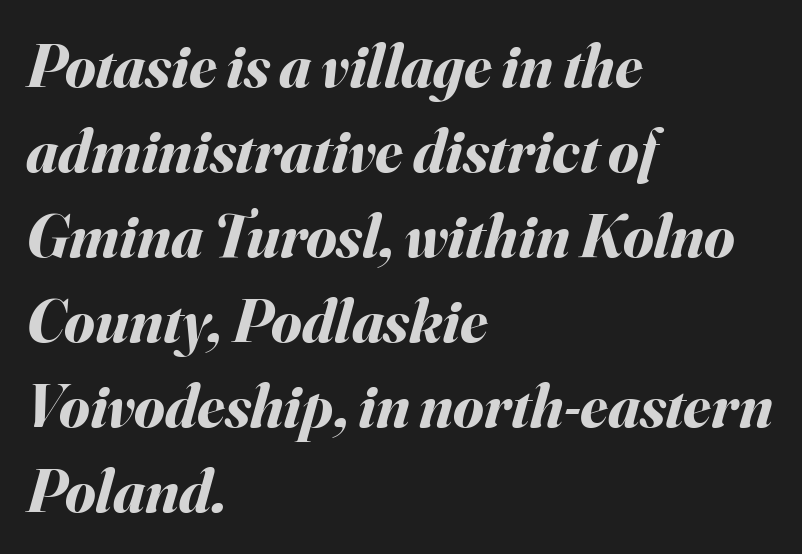
This is oblique type, the kind used for emphasis or titles. Summary of weight: heavy, a full bold. Nothing unusual about the tracking: characters are spaced as the font intends. Successive baselines arrive at the customary interval.
